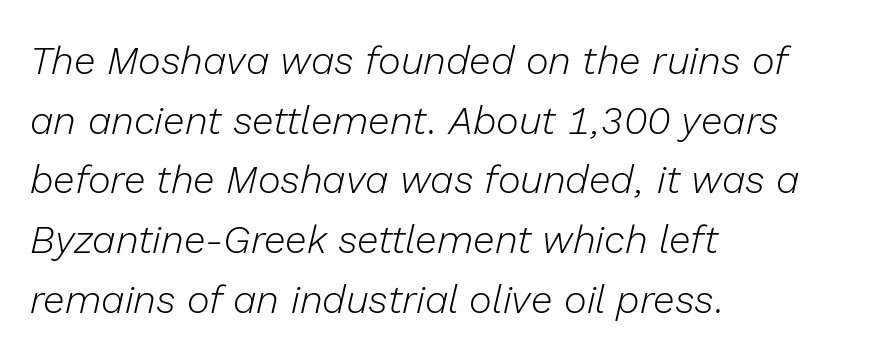
The image shows 39 px light type, italic (leaning right); set left-aligned, normal line spacing (1.53x), normal letter spacing, not underlined; low stroke contrast and a medium x-height.
